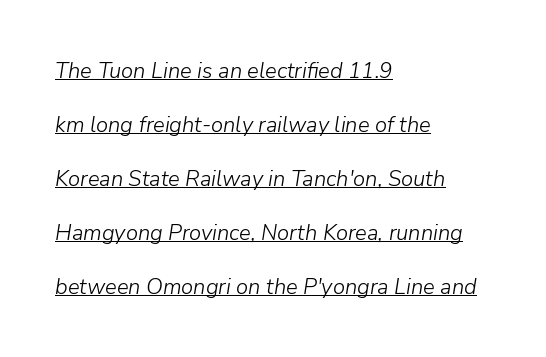
Q: Is the text bold? A: No.
Q: Is the text italic (slanted)? A: Yes, it leans right by about 9 degrees.
Q: Is the text underlined? A: Yes.
Q: How is the paragraph aligned? A: Left-aligned.
Q: Is the spacing between letters normal or unusually wide? A: Normal.
Q: Is the spacing between lines tight, normal or loose? A: Loose.
